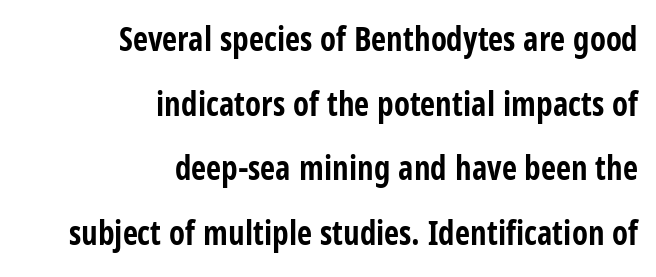
Q: Is the text bold? A: Yes.
Q: Is the text italic (slanted)? A: No, it is upright.
Q: Is the typeface a serif or a sans-serif typeface? A: Sans-serif.
Q: Is the text underlined? A: No.
Q: How is the paragraph aligned? A: Right-aligned.
Q: Is the spacing between letters normal or unusually wide? A: Normal.
Q: Is the spacing between lines tight, normal or loose? A: Loose.
Q: Width (condensed, normal, or wide)? A: Condensed.
Q: Stroke contrast? A: Low.
Q: x-height? A: Large.
Q: Monospaced? A: No.
